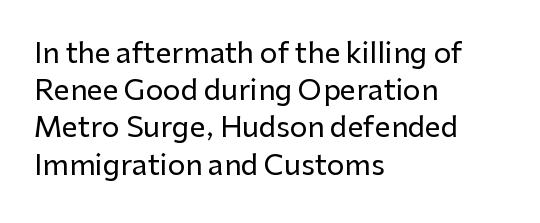
{"serif": "no", "italic": "no", "width": "normal", "stroke_contrast": "low", "x_height": "medium", "monospaced": "no", "underline": "no", "align": "left", "line_spacing": "normal", "line_spacing_ratio": 1.33, "letter_spacing": "normal", "letter_spacing_em": 0.0, "glyph_px": 28}
